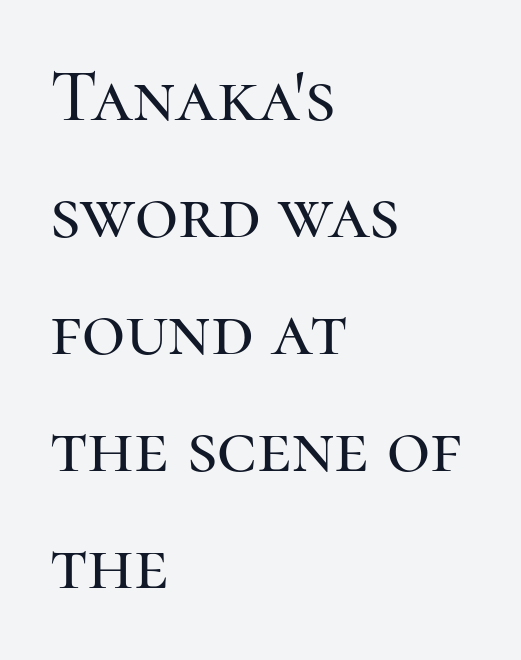
The image shows 75 px serif type, upright; set left-aligned, normal line spacing (1.56x), normal letter spacing, not underlined; high stroke contrast and a medium x-height.
